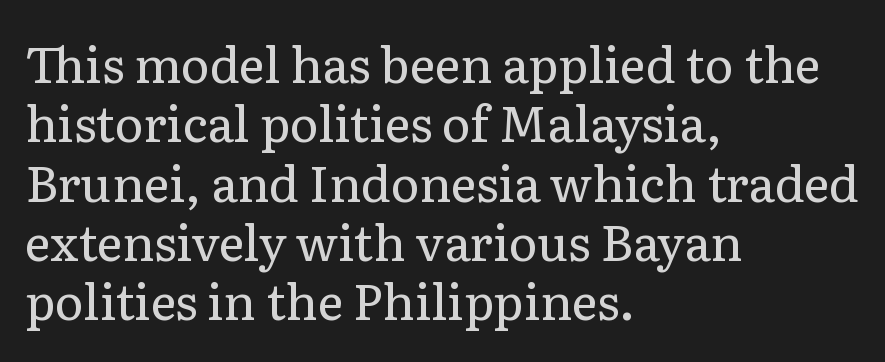
{"serif": "yes", "italic": "no", "bold": "no", "weight": "regular", "width": "normal", "stroke_contrast": "low", "x_height": "medium", "monospaced": "no", "underline": "no", "align": "left", "line_spacing_ratio": 1.21, "letter_spacing": "normal", "letter_spacing_em": 0.0, "glyph_px": 49}
